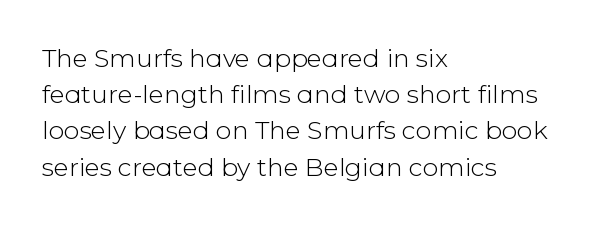
Q: Is the text bold? A: No.
Q: Is the text italic (slanted)? A: No, it is upright.
Q: Is the text underlined? A: No.
Q: How is the paragraph aligned? A: Left-aligned.
Q: Is the spacing between letters normal or unusually wide? A: Normal.
Q: Is the spacing between lines tight, normal or loose? A: Normal.
